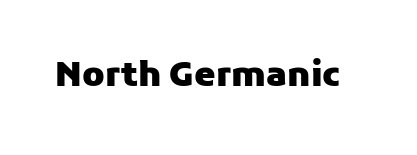
Q: Is the text bold? A: Yes.
Q: Is the text italic (slanted)? A: No, it is upright.
Q: Is the typeface a serif or a sans-serif typeface? A: Sans-serif.
Q: Is the text underlined? A: No.
Q: Is the spacing between letters normal or unusually wide? A: Normal.
Q: Width (condensed, normal, or wide)? A: Normal.
Q: Stroke contrast? A: Low.
Q: x-height? A: Medium.
Q: Monospaced? A: No.
